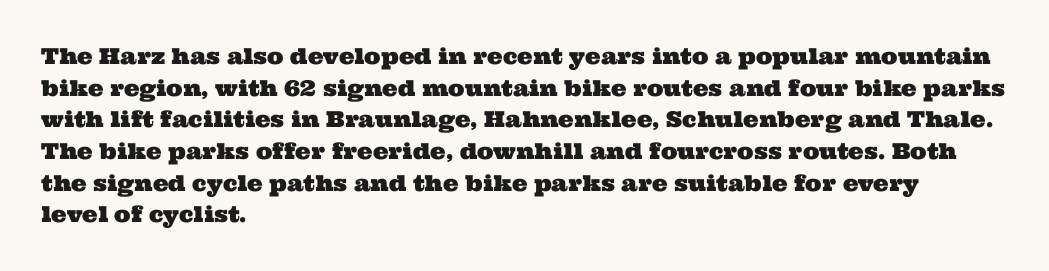
Q: Is the text underlined? A: No.
Q: How is the paragraph aligned? A: Left-aligned.
Q: Is the spacing between letters normal or unusually wide? A: Normal.
Q: Is the spacing between lines tight, normal or loose? A: Normal.
